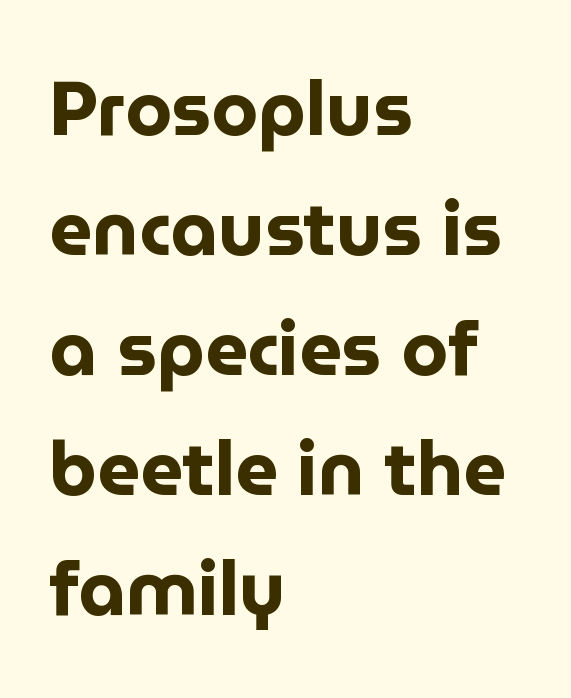
Q: Is the text bold? A: Yes.
Q: Is the text italic (slanted)? A: No, it is upright.
Q: Is the typeface a serif or a sans-serif typeface? A: Sans-serif.
Q: Is the text underlined? A: No.
Q: How is the paragraph aligned? A: Left-aligned.
Q: Is the spacing between letters normal or unusually wide? A: Normal.
Q: Is the spacing between lines tight, normal or loose? A: Normal.
Q: Width (condensed, normal, or wide)? A: Normal.
Q: Stroke contrast? A: Low.
Q: x-height? A: Medium.
Q: Monospaced? A: No.
